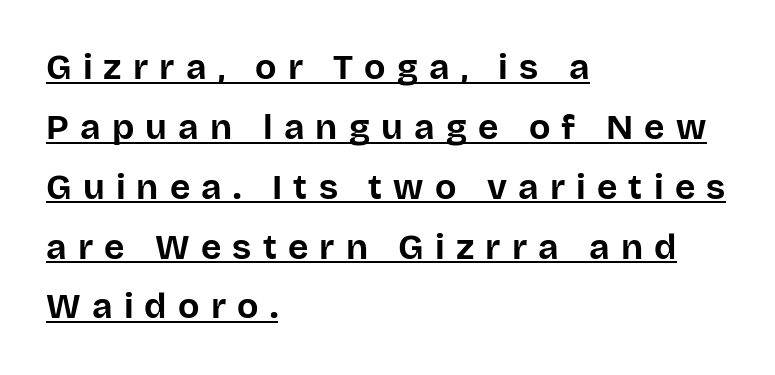
Q: Is the text bold? A: Yes.
Q: Is the text italic (slanted)? A: No, it is upright.
Q: Is the typeface a serif or a sans-serif typeface? A: Sans-serif.
Q: Is the text underlined? A: Yes.
Q: How is the paragraph aligned? A: Left-aligned.
Q: Is the spacing between letters normal or unusually wide? A: Unusually wide.
Q: Width (condensed, normal, or wide)? A: Normal.
Q: Stroke contrast? A: Low.
Q: x-height? A: Large.
Q: Monospaced? A: No.
